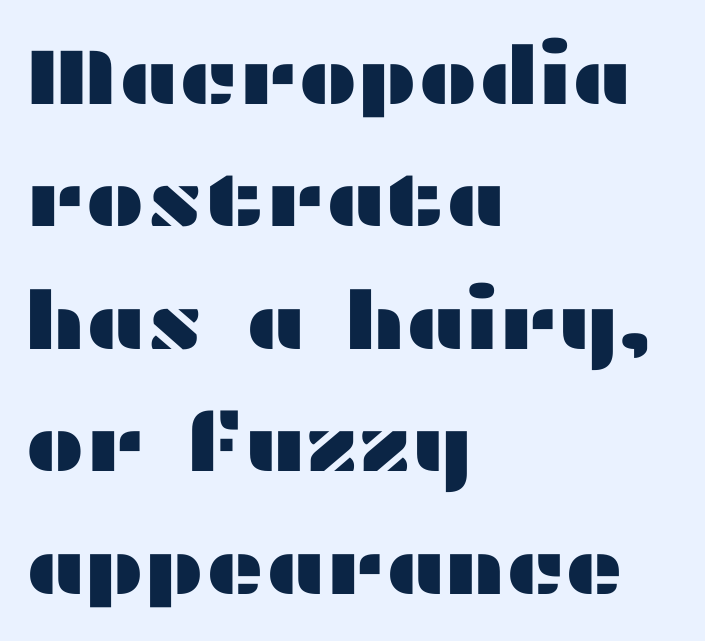
The image shows 80 px wide sans-serif type, upright; set left-aligned, normal line spacing (1.53x), normal letter spacing, not underlined; medium stroke contrast and a medium x-height.
